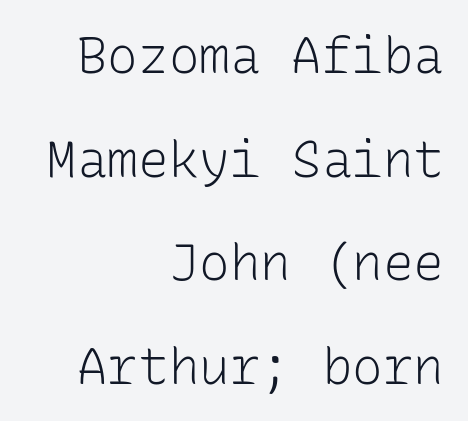
{"serif": "no", "italic": "no", "bold": "no", "weight": "light", "width": "normal", "stroke_contrast": "low", "x_height": "medium", "monospaced": "yes", "underline": "no", "align": "right", "line_spacing": "loose", "line_spacing_ratio": 2.03, "letter_spacing": "normal", "letter_spacing_em": 0.0, "glyph_px": 51}
